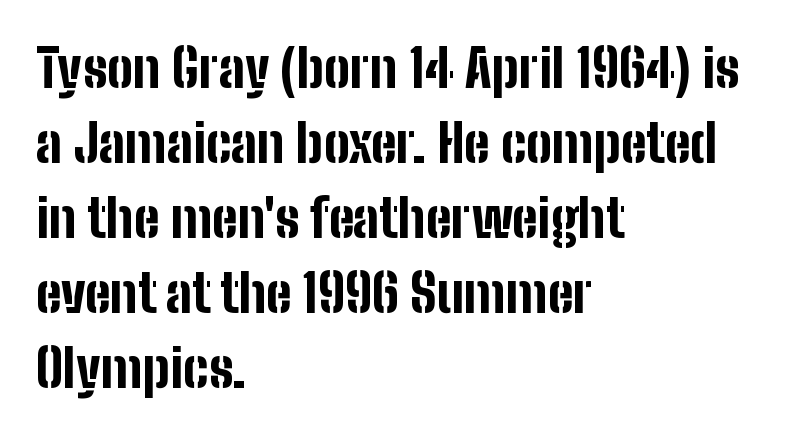
Q: Is the text bold? A: Yes.
Q: Is the text italic (slanted)? A: No, it is upright.
Q: Is the typeface a serif or a sans-serif typeface? A: Sans-serif.
Q: Is the text underlined? A: No.
Q: How is the paragraph aligned? A: Left-aligned.
Q: Is the spacing between letters normal or unusually wide? A: Normal.
Q: Is the spacing between lines tight, normal or loose? A: Normal.
Q: Width (condensed, normal, or wide)? A: Condensed.
Q: Stroke contrast? A: Low.
Q: x-height? A: Medium.
Q: Monospaced? A: No.
